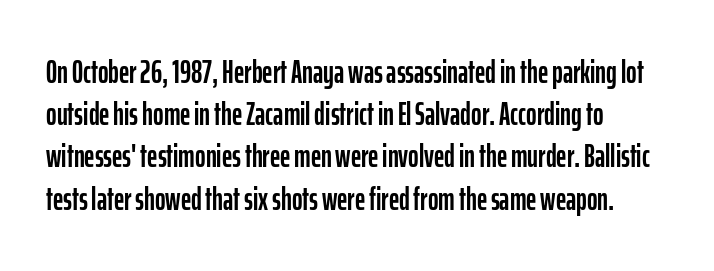
Q: Is the text italic (slanted)? A: No, it is upright.
Q: Is the typeface a serif or a sans-serif typeface? A: Sans-serif.
Q: Is the text underlined? A: No.
Q: How is the paragraph aligned? A: Left-aligned.
Q: Is the spacing between letters normal or unusually wide? A: Normal.
Q: Is the spacing between lines tight, normal or loose? A: Normal.
Q: Width (condensed, normal, or wide)? A: Condensed.
Q: Stroke contrast? A: Low.
Q: x-height? A: Medium.
Q: Monospaced? A: No.
